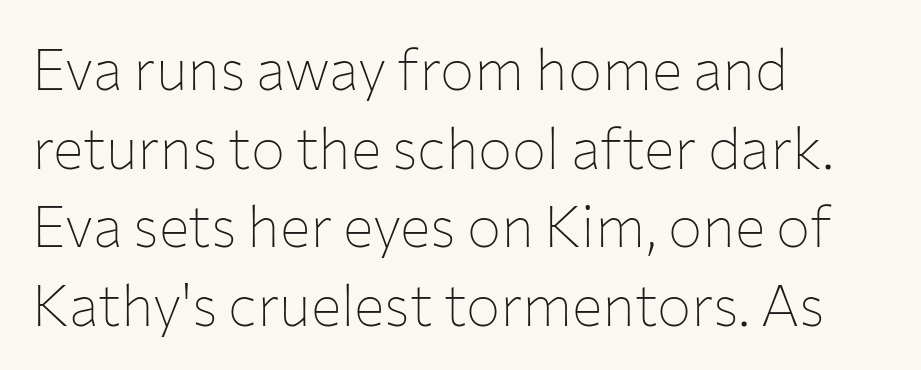
Q: Is the text bold? A: No.
Q: Is the text italic (slanted)? A: No, it is upright.
Q: Is the typeface a serif or a sans-serif typeface? A: Sans-serif.
Q: Is the text underlined? A: No.
Q: How is the paragraph aligned? A: Left-aligned.
Q: Is the spacing between letters normal or unusually wide? A: Normal.
Q: Is the spacing between lines tight, normal or loose? A: Normal.
Q: Width (condensed, normal, or wide)? A: Normal.
Q: Stroke contrast? A: Low.
Q: x-height? A: Medium.
Q: Monospaced? A: No.
